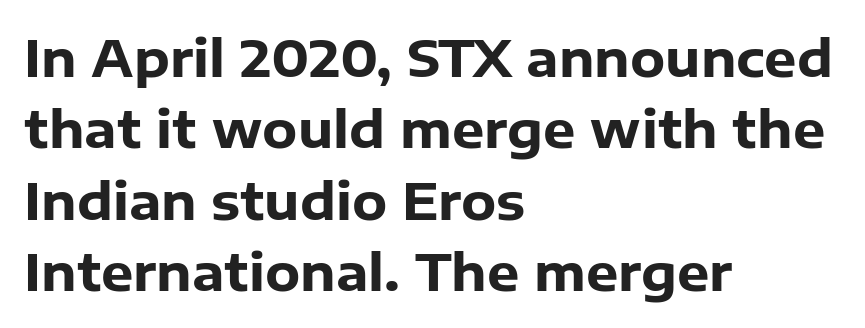
Q: Is the text bold? A: Yes.
Q: Is the text italic (slanted)? A: No, it is upright.
Q: Is the typeface a serif or a sans-serif typeface? A: Sans-serif.
Q: Is the text underlined? A: No.
Q: How is the paragraph aligned? A: Left-aligned.
Q: Is the spacing between letters normal or unusually wide? A: Normal.
Q: Is the spacing between lines tight, normal or loose? A: Normal.
Q: Width (condensed, normal, or wide)? A: Normal.
Q: Stroke contrast? A: Low.
Q: x-height? A: Medium.
Q: Monospaced? A: No.
